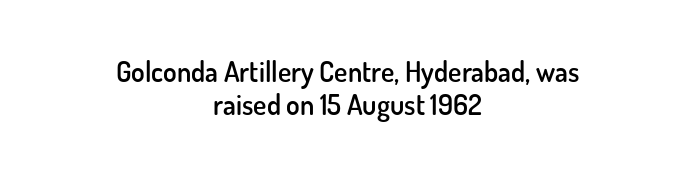
Typographic density is moderately raised because the face is semibold. Think of a printed novel: that variable character pitch is what you see here. Check under the words: just untouched page. To sum up the face: it is a sans, with no serifs.
